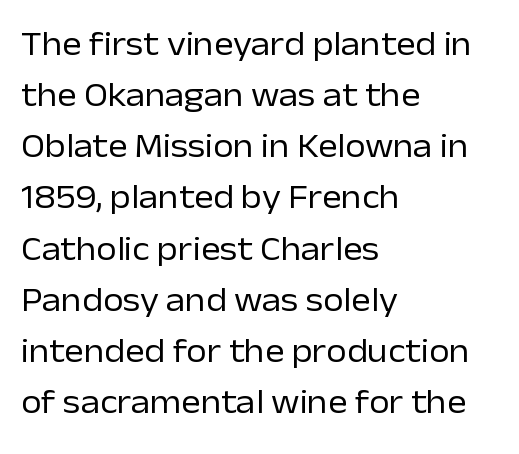
{"serif": "no", "italic": "no", "bold": "no", "weight": "regular", "width": "normal", "stroke_contrast": "low", "x_height": "medium", "monospaced": "no", "underline": "no", "align": "left", "line_spacing": "normal", "line_spacing_ratio": 1.55, "letter_spacing": "normal", "letter_spacing_em": 0.0, "glyph_px": 33}
